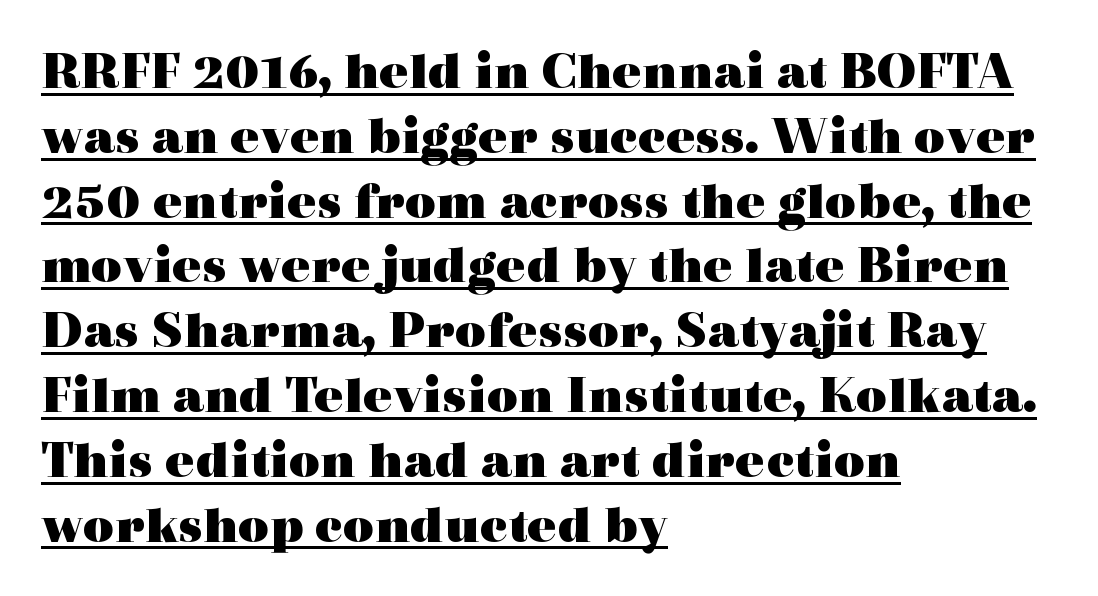
{"serif": "yes", "italic": "no", "bold": "yes", "weight": "heavy", "width": "wide", "x_height": "medium", "monospaced": "no", "underline": "yes", "align": "left", "line_spacing_ratio": 1.2, "letter_spacing": "normal", "letter_spacing_em": 0.0, "glyph_px": 54}
